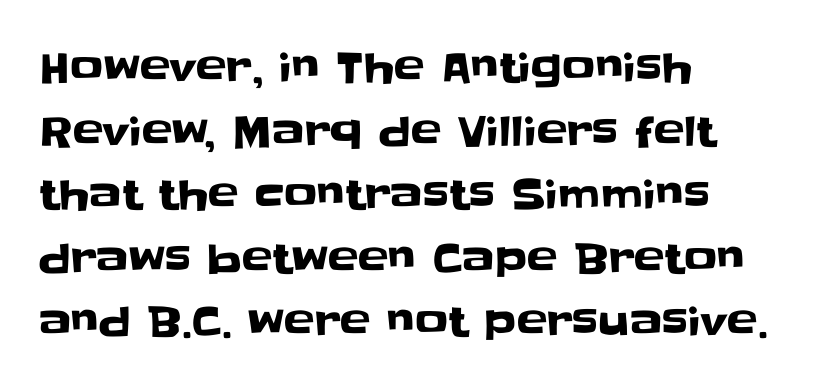
Q: Is the text italic (slanted)? A: No, it is upright.
Q: Is the typeface a serif or a sans-serif typeface? A: Sans-serif.
Q: Is the text underlined? A: No.
Q: How is the paragraph aligned? A: Left-aligned.
Q: Is the spacing between letters normal or unusually wide? A: Normal.
Q: Is the spacing between lines tight, normal or loose? A: Normal.
Q: Width (condensed, normal, or wide)? A: Normal.
Q: Stroke contrast? A: Low.
Q: x-height? A: Large.
Q: Monospaced? A: No.
